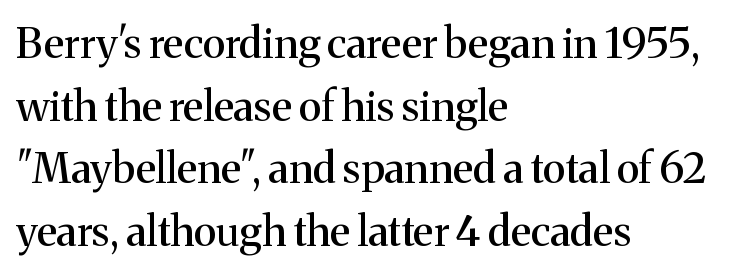
{"serif": "yes", "italic": "no", "width": "normal", "stroke_contrast": "medium", "x_height": "medium", "monospaced": "no", "underline": "no", "align": "left", "line_spacing": "normal", "line_spacing_ratio": 1.49, "letter_spacing": "normal", "letter_spacing_em": 0.0, "glyph_px": 42}
